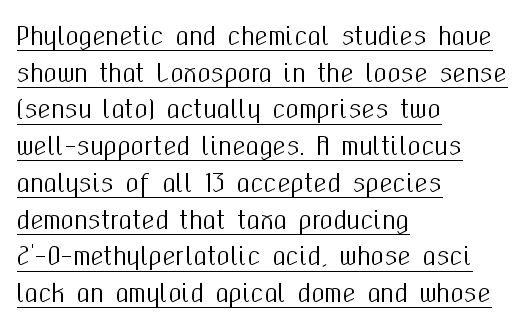
The image shows 24 px text type, upright; set left-aligned, normal line spacing (1.53x), normal letter spacing, underlined.
